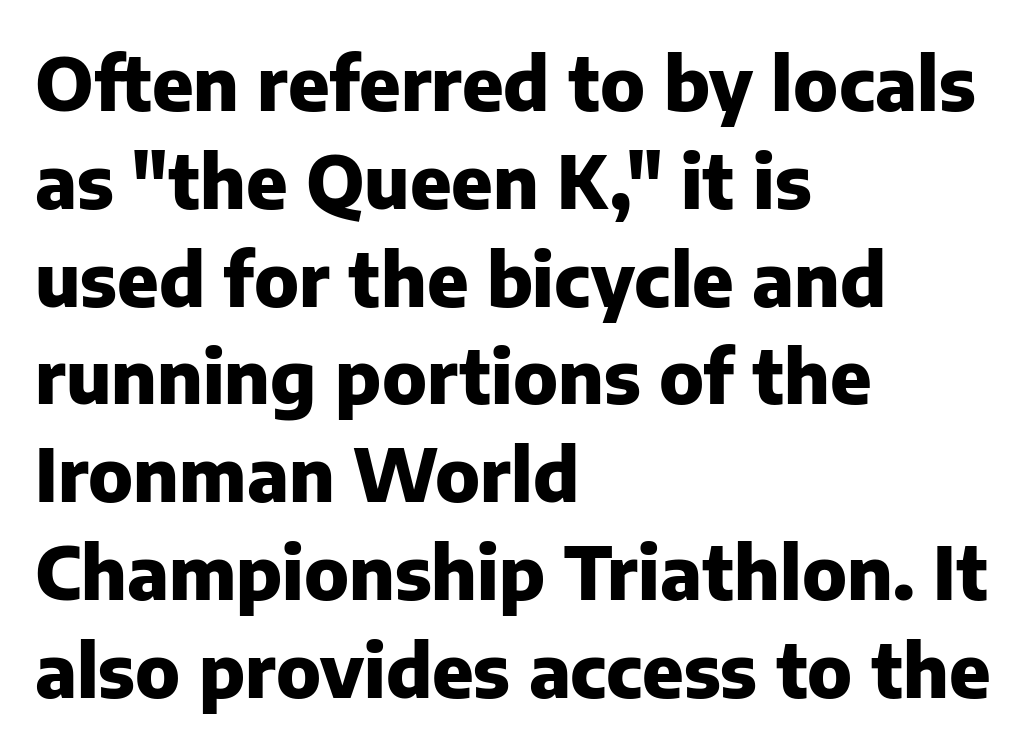
The image shows 73 px heavy sans-serif type, upright; set left-aligned, normal line spacing (1.34x), normal letter spacing, not underlined; low stroke contrast and a medium x-height.
